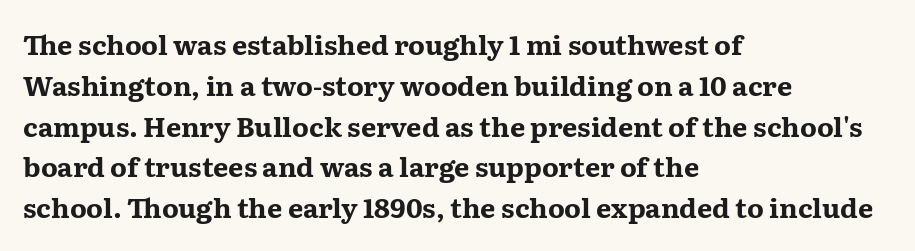
This is the regular roman posture of the typeface. Regarding leading, the lines here are spaced in the standard way. Heft: maximum for text — a bold. The specimen omits any rule beneath the text block's lines.
